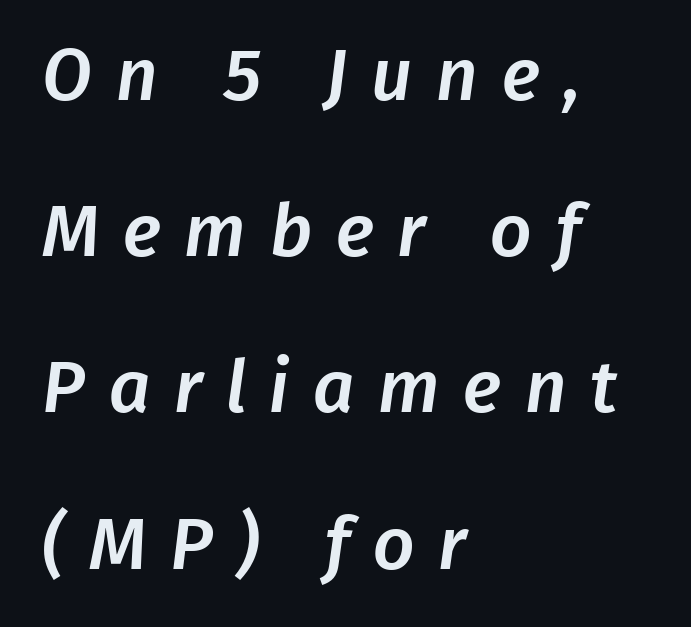
The image shows 73 px sans-serif type; set left-aligned, loose line spacing (2.14x), unusually wide letter spacing (+0.32 em), not underlined; low stroke contrast and a medium x-height.
